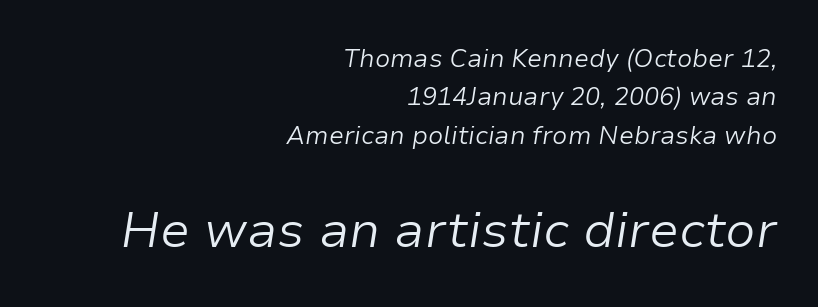
These lines stack with their right ends in a neat column. The string is rendered with underlining switched off. The emphasis by scale lands on block number two, below. When letters slant like this, we call the style italic.
